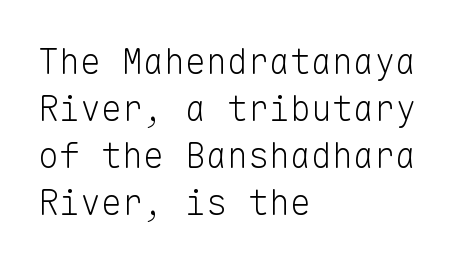
Q: Is the text bold? A: No.
Q: Is the text italic (slanted)? A: No, it is upright.
Q: Is the typeface a serif or a sans-serif typeface? A: Sans-serif.
Q: Is the text underlined? A: No.
Q: How is the paragraph aligned? A: Left-aligned.
Q: Is the spacing between letters normal or unusually wide? A: Normal.
Q: Is the spacing between lines tight, normal or loose? A: Normal.
Q: Width (condensed, normal, or wide)? A: Normal.
Q: Stroke contrast? A: Low.
Q: x-height? A: Medium.
Q: Monospaced? A: Yes.
